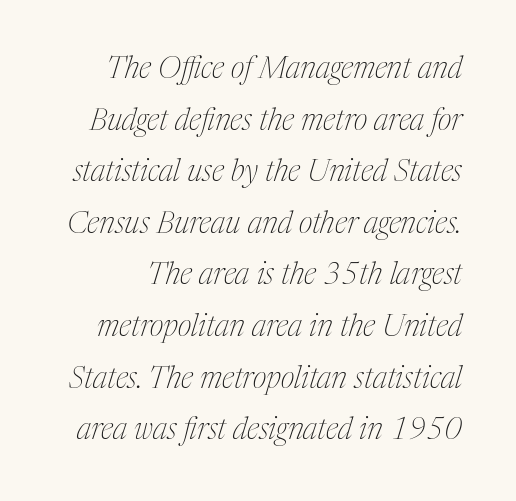
Q: Is the text bold? A: No.
Q: Is the text italic (slanted)? A: Yes, it leans right by about 17 degrees.
Q: Is the typeface a serif or a sans-serif typeface? A: Serif.
Q: Is the text underlined? A: No.
Q: Is the spacing between letters normal or unusually wide? A: Normal.
Q: Width (condensed, normal, or wide)? A: Condensed.
Q: Stroke contrast? A: Medium.
Q: x-height? A: Medium.
Q: Monospaced? A: No.
